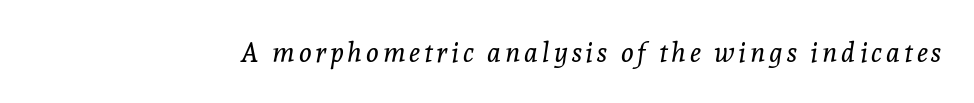
Q: Is the text bold? A: No.
Q: Is the text italic (slanted)? A: Yes, it leans right by about 8 degrees.
Q: Is the text underlined? A: No.
